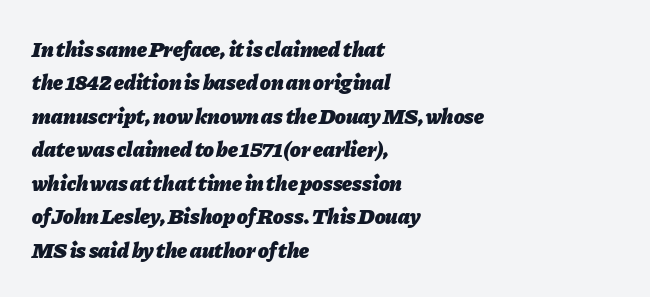
{"italic": "yes", "lean": "right", "slant_degrees": 11, "bold": "yes", "underline": "no", "align": "left", "line_spacing": "normal", "line_spacing_ratio": 1.52, "letter_spacing": "normal", "letter_spacing_em": 0.0, "glyph_px": 22}
